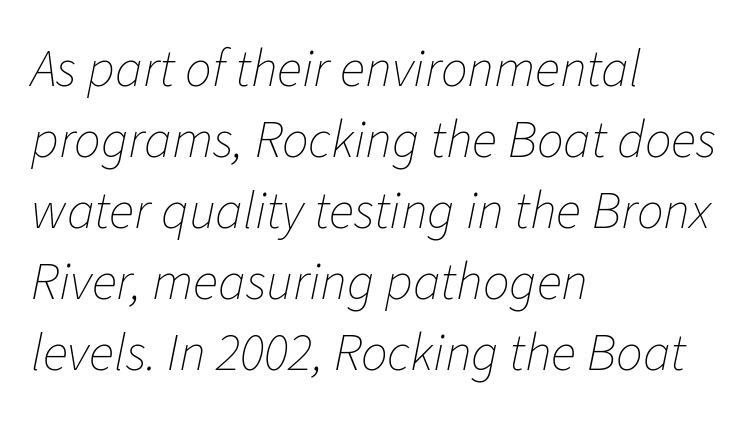
The image shows 53 px thin type, italic (leaning right); set left-aligned, normal line spacing (1.34x), normal letter spacing, not underlined; low stroke contrast and a medium x-height.
